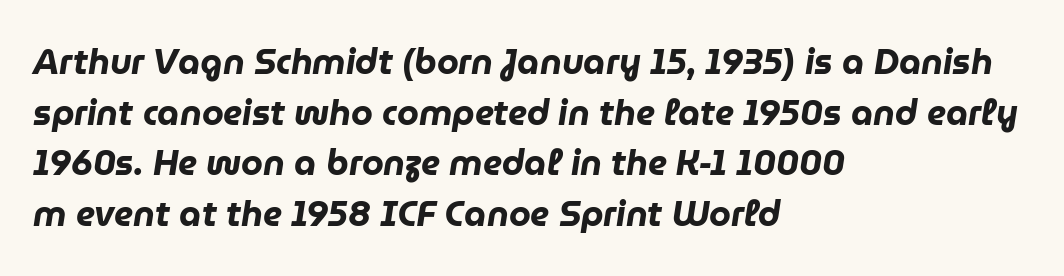
{"italic": "yes", "lean": "right", "slant_degrees": 9, "bold": "yes", "weight": "heavy", "width": "normal", "stroke_contrast": "low", "x_height": "medium", "monospaced": "no", "underline": "no", "align": "left", "line_spacing": "normal", "line_spacing_ratio": 1.45, "letter_spacing": "normal", "letter_spacing_em": 0.0, "glyph_px": 35}
